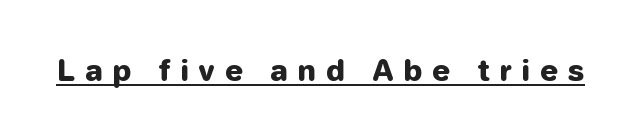
Q: Is the text bold? A: Yes.
Q: Is the text italic (slanted)? A: No, it is upright.
Q: Is the typeface a serif or a sans-serif typeface? A: Sans-serif.
Q: Is the text underlined? A: Yes.
Q: Is the spacing between letters normal or unusually wide? A: Unusually wide.
Q: Width (condensed, normal, or wide)? A: Normal.
Q: Stroke contrast? A: Low.
Q: x-height? A: Medium.
Q: Monospaced? A: No.
